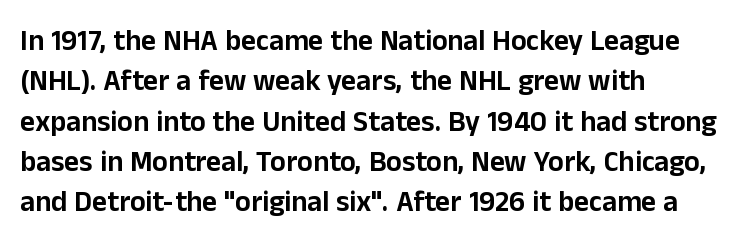
Q: Is the text italic (slanted)? A: No, it is upright.
Q: Is the typeface a serif or a sans-serif typeface? A: Sans-serif.
Q: Is the text underlined? A: No.
Q: How is the paragraph aligned? A: Left-aligned.
Q: Is the spacing between letters normal or unusually wide? A: Normal.
Q: Is the spacing between lines tight, normal or loose? A: Normal.
Q: Width (condensed, normal, or wide)? A: Normal.
Q: Stroke contrast? A: Low.
Q: x-height? A: Medium.
Q: Monospaced? A: No.
